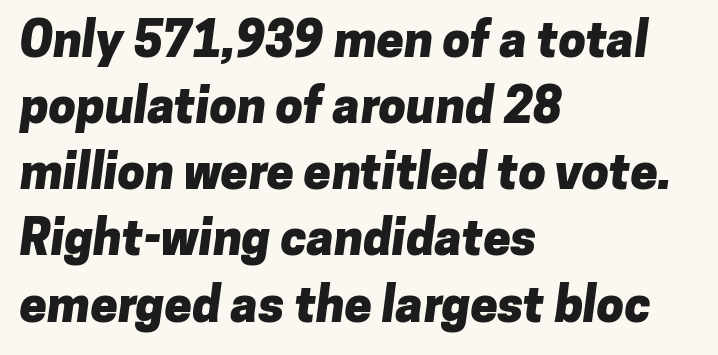
Rows of type keep a routine distance in the vertical direction. The compositor pushed each line to the left boundary. Glyph-to-glyph distance matches everyday printed text. In terms of weight, the rendering is a true, heavy bold. A bare baseline throughout the passage. Each letter's strokes conclude bluntly, with no projecting serifs.
